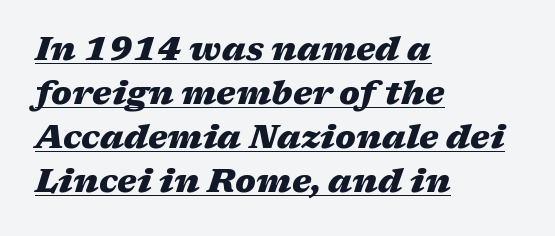
The line texture is even and compact thanks to regular tracking. Posture: slanted. Notice how descenders clear the ascenders below comfortably — that's standard leading. The letters are bold, with thick, heavy strokes. Note the varied advance widths — an 'i' is clearly narrower than an 'm'.
